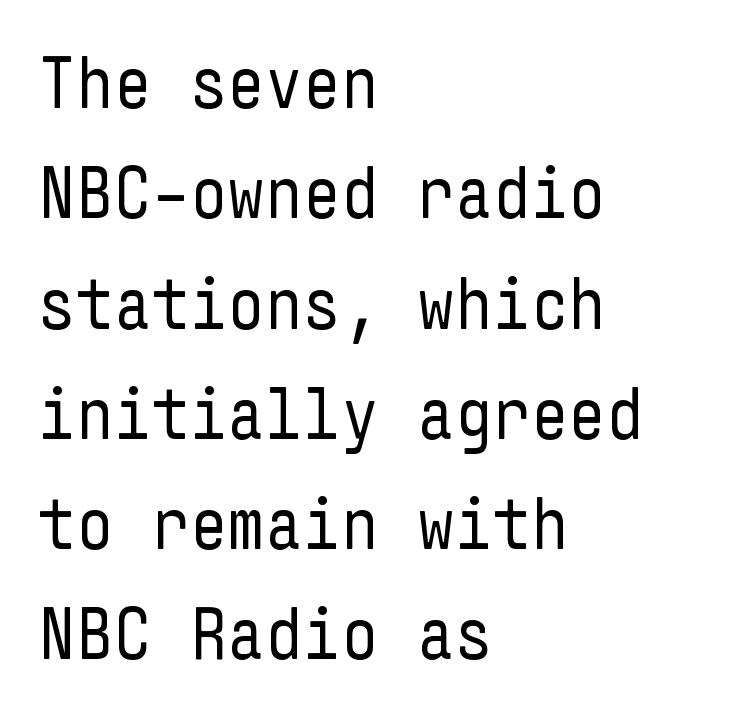
Q: Is the text bold? A: No.
Q: Is the text italic (slanted)? A: No, it is upright.
Q: Is the typeface a serif or a sans-serif typeface? A: Sans-serif.
Q: Is the text underlined? A: No.
Q: How is the paragraph aligned? A: Left-aligned.
Q: Is the spacing between letters normal or unusually wide? A: Normal.
Q: Is the spacing between lines tight, normal or loose? A: Normal.
Q: Width (condensed, normal, or wide)? A: Condensed.
Q: Stroke contrast? A: Low.
Q: x-height? A: Medium.
